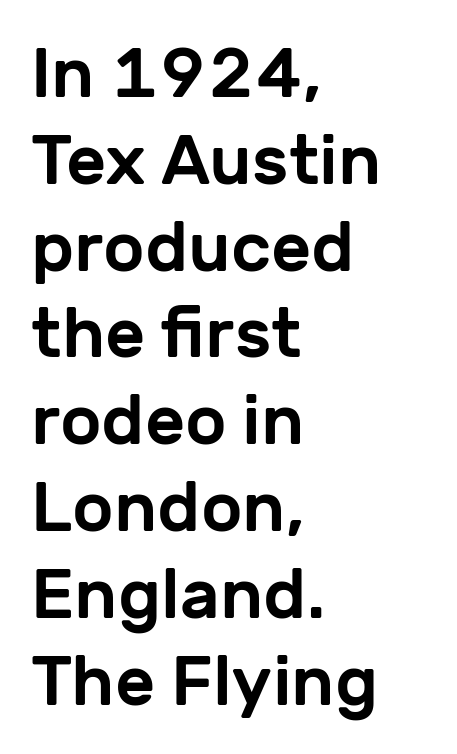
Q: Is the text italic (slanted)? A: No, it is upright.
Q: Is the typeface a serif or a sans-serif typeface? A: Sans-serif.
Q: Is the text underlined? A: No.
Q: How is the paragraph aligned? A: Left-aligned.
Q: Is the spacing between letters normal or unusually wide? A: Normal.
Q: Width (condensed, normal, or wide)? A: Normal.
Q: Stroke contrast? A: Low.
Q: x-height? A: Medium.
Q: Monospaced? A: No.
